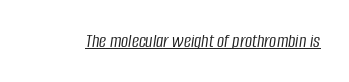
A typographer would call this underscored text. Quick note: italic. Unbolded letterforms with no extra heft. What stands out about the letter spacing? Nothing — it is the standard amount.
